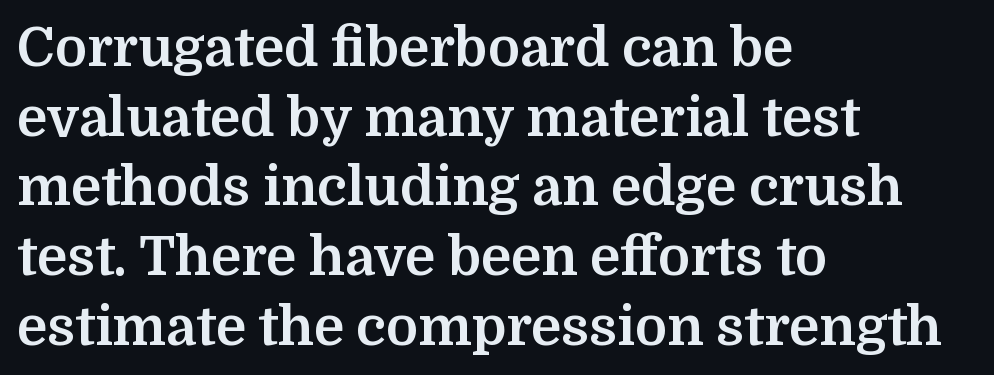
{"serif": "yes", "italic": "no", "bold": "yes", "weight": "bold", "width": "normal", "stroke_contrast": "medium", "x_height": "medium", "monospaced": "no", "underline": "no", "align": "left", "line_spacing": "normal", "line_spacing_ratio": 1.29, "letter_spacing": "normal", "letter_spacing_em": 0.0, "glyph_px": 54}
